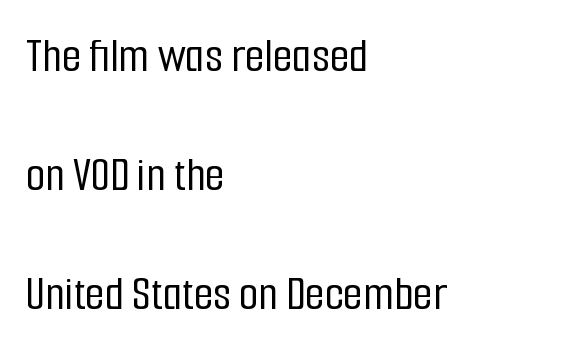
The image shows 50 px condensed sans-serif type, upright; set left-aligned, loose line spacing (2.38x), normal letter spacing, not underlined; low stroke contrast and a medium x-height.
